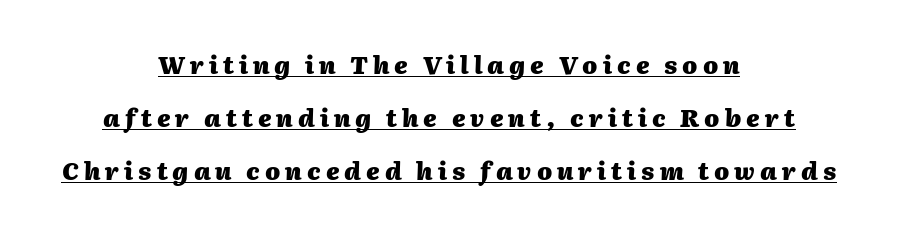
Spacing between characters has been opened up far beyond the box default. Teacher's note: observe the equal gaps on both sides — that is centered alignment. Is there an underline? Yes — a line sits under the letters. This is oblique type, the kind used for emphasis or titles. The face used here has the dense, thick strokes of a bold.
